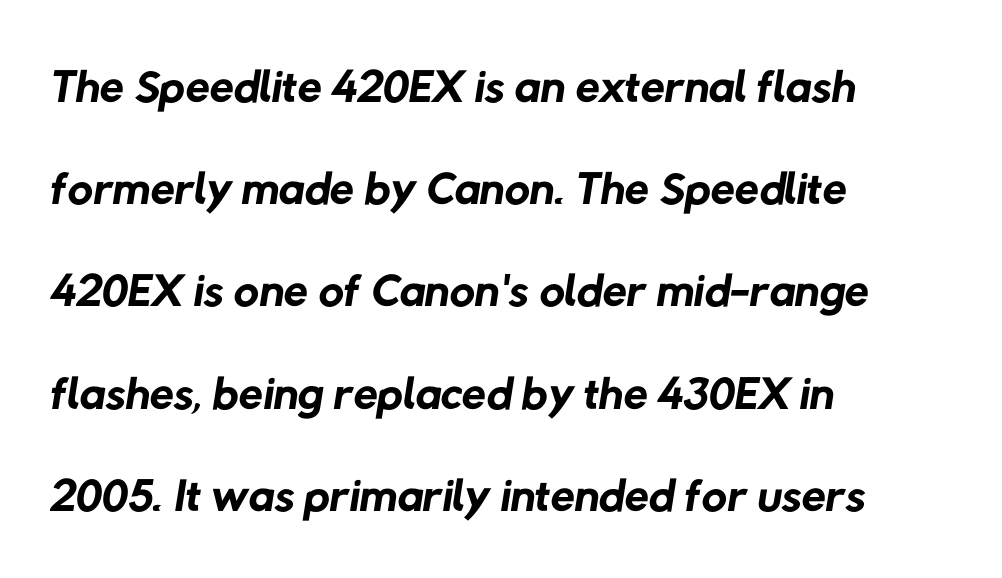
Each letter keeps its own natural width here, so spacing adapts to shape. This sample is left-justified, so line endings fall wherever the words run out. The foot of each line stays bare and open. No feet cap the strokes, marking this as sans-serif type. The gaps between neighbouring characters are ordinary and unremarkable.
